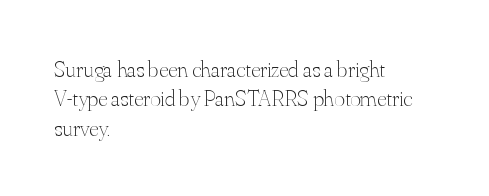
Q: Is the text bold? A: No.
Q: Is the text italic (slanted)? A: No, it is upright.
Q: Is the text underlined? A: No.
Q: How is the paragraph aligned? A: Left-aligned.
Q: Is the spacing between letters normal or unusually wide? A: Normal.
Q: Is the spacing between lines tight, normal or loose? A: Normal.
